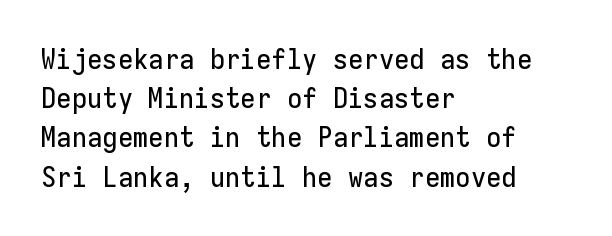
{"serif": "no", "italic": "no", "width": "normal", "stroke_contrast": "low", "x_height": "medium", "monospaced": "yes", "underline": "no", "align": "left", "line_spacing": "normal", "line_spacing_ratio": 1.4, "letter_spacing": "normal", "letter_spacing_em": 0.0, "glyph_px": 28}
